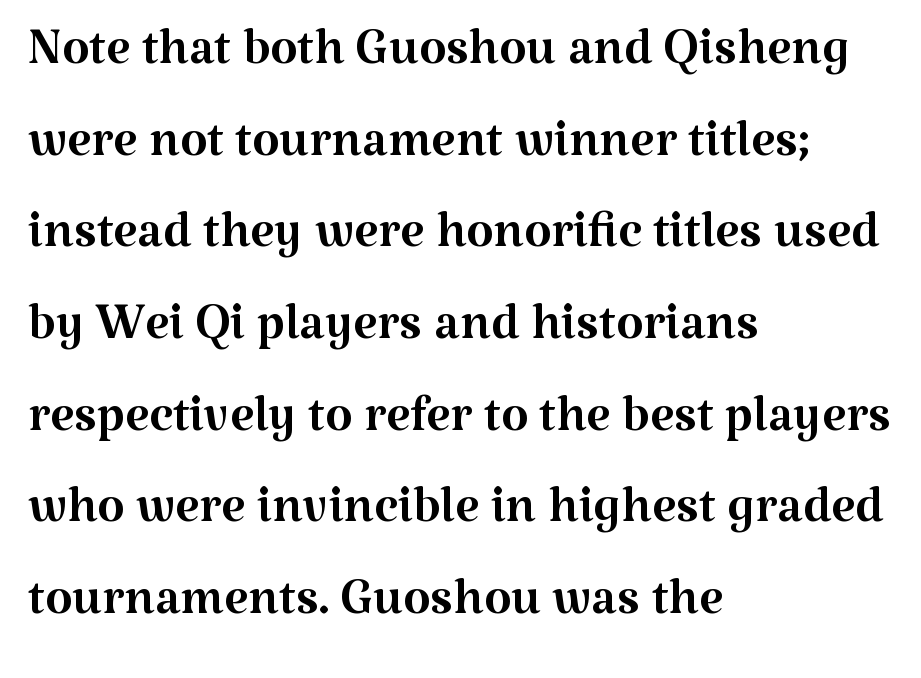
{"serif": "yes", "italic": "no", "bold": "no", "weight": "regular", "width": "normal", "stroke_contrast": "medium", "x_height": "medium", "monospaced": "no", "underline": "no", "align": "left", "line_spacing": "normal", "line_spacing_ratio": 1.31, "letter_spacing": "normal", "letter_spacing_em": 0.0, "glyph_px": 70}
